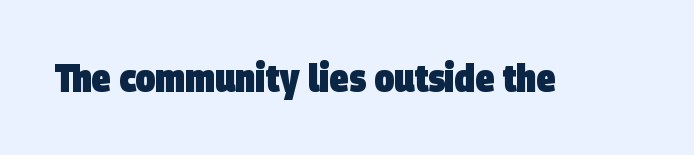
Does the weight exceed regular? Yes, all the way to bold. How are the letters spaced? Ordinarily, with no added tracking. Anything drawn beneath the words? Only blank space. This sample uses a sans-serif face. A typesetter would call this proportional, since set widths differ per character.
